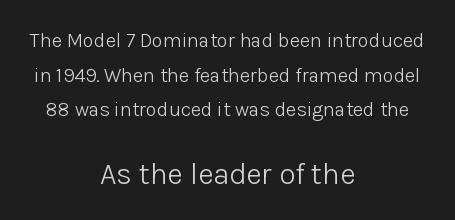
{"serif": "no", "italic": "no", "bold": "no", "weight": "light", "width": "normal", "stroke_contrast": "low", "x_height": "medium", "monospaced": "no", "underline": "no", "align": "center", "line_spacing_ratio": 1.73, "letter_spacing": "normal", "letter_spacing_em": 0.0, "larger_block": "second", "size_ratio": 1.5, "glyph_px": 30}
